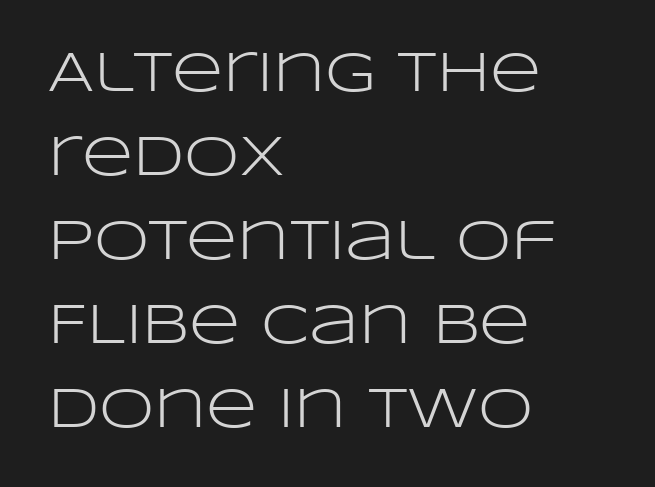
{"serif": "no", "italic": "no", "bold": "no", "weight": "light", "width": "wide", "stroke_contrast": "low", "x_height": "large", "monospaced": "no", "underline": "no", "align": "left", "line_spacing": "normal", "line_spacing_ratio": 1.5, "letter_spacing": "normal", "letter_spacing_em": 0.0, "glyph_px": 56}
